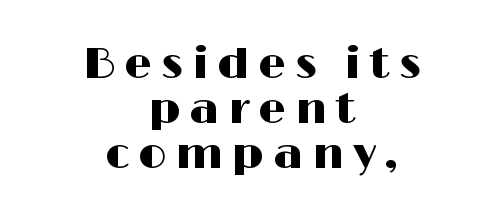
The image shows 44 px wide sans-serif type, upright; set centered, tight line spacing (1.02x), unusually wide letter spacing (+0.2 em), not underlined; high stroke contrast and a medium x-height.
